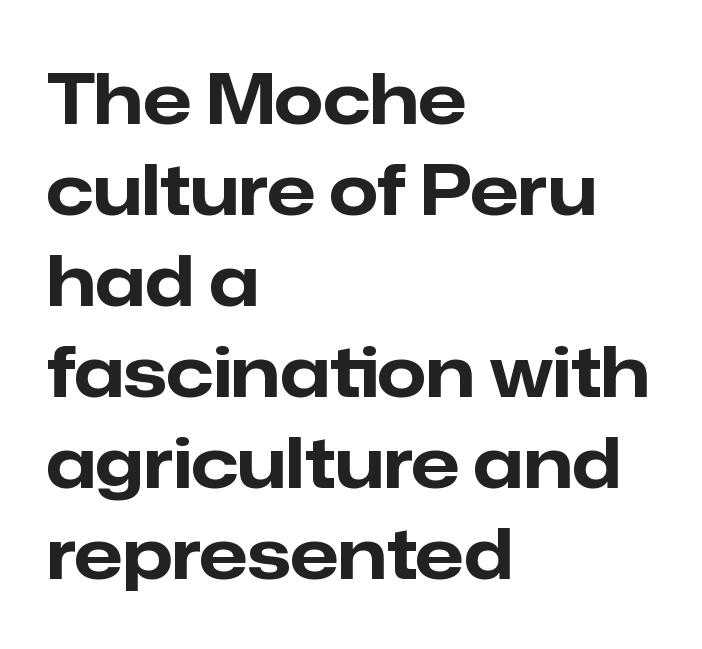
The image shows 70 px bold sans-serif type, upright; set left-aligned, normal line spacing (1.3x), normal letter spacing, not underlined; low stroke contrast and a medium x-height.
